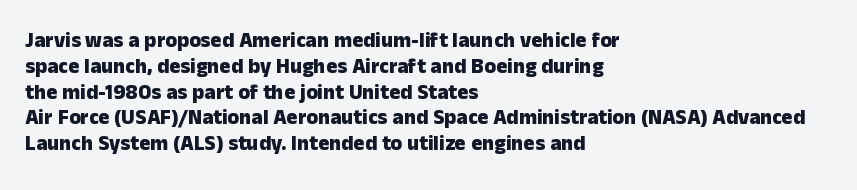
The letters stand upright; this is a roman face. Every row of glyphs begins at an identical x-position on the left. Between one letter and the next there's only the usual sliver of space. Caption: bold face, heavy strokes.
